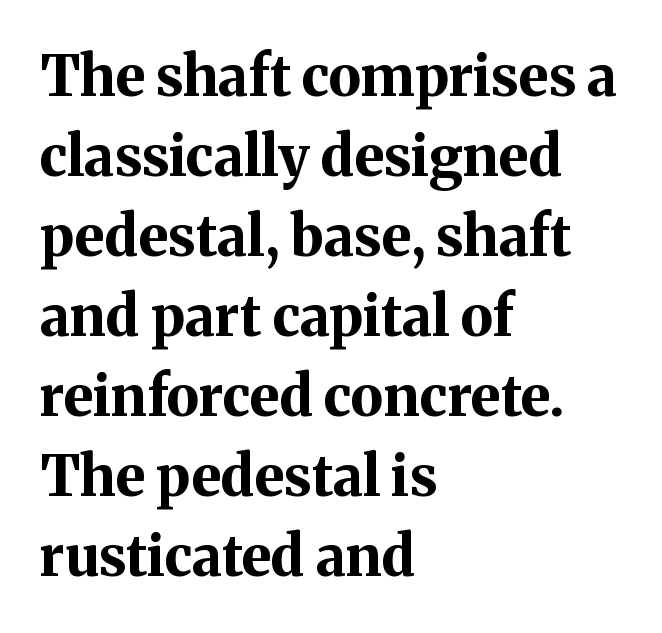
The text block is weighted toward the left margin, trailing off unevenly rightward. Ordinary non-slanted type is in use. To sum up the face: it has serifs. Varying glyph widths throughout — classic text-font behaviour. Nobody touched the tracking dial on this one.
